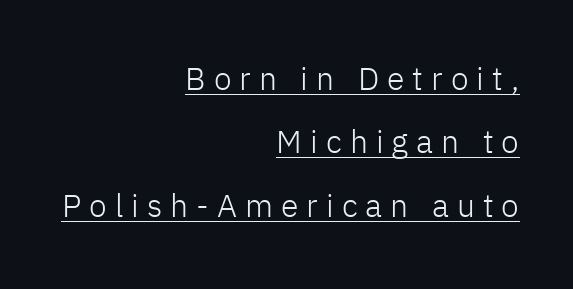
How would I describe the line gaps? Wide and relaxed. The rag falls on the left side of this text block. The rendering shows plain stroke endings on the letterforms — a sans-serif design. The face used here is rendered with a markedly widened letterfit.
